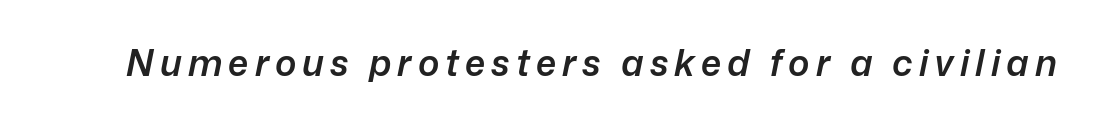
Bare-footed words on every line. Here the designer chose a conventional face with non-uniform glyph widths. Weight check: semibold — heavier than regular, not quite bold. The axis of the letterforms is tilted away from vertical.
